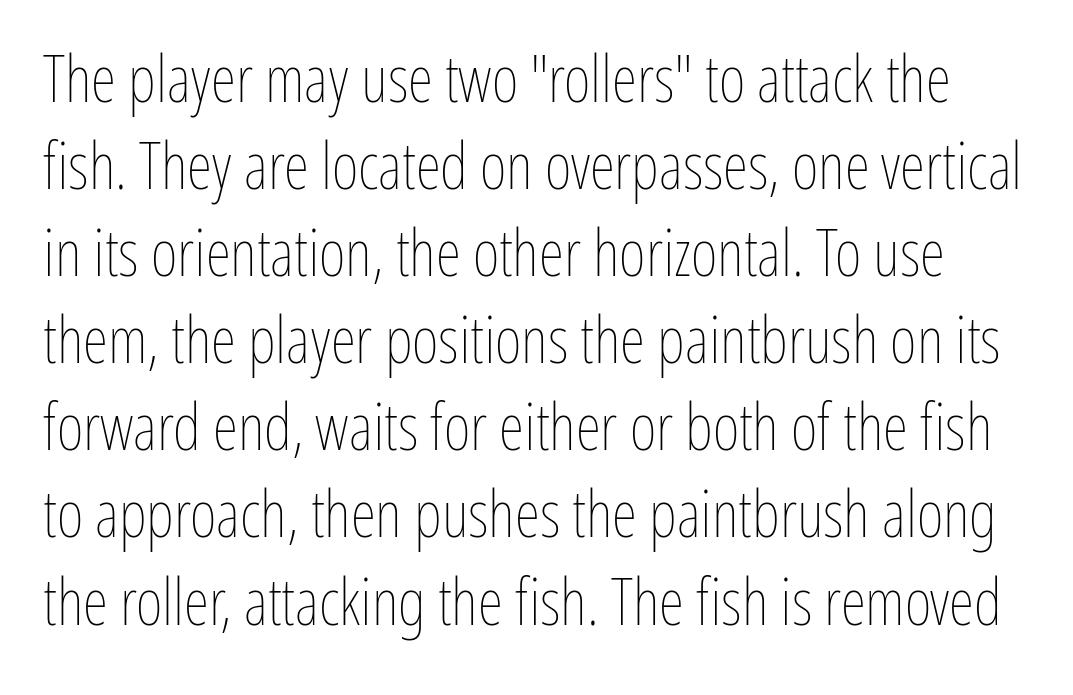
{"italic": "no", "bold": "no", "weight": "thin", "width": "condensed", "stroke_contrast": "low", "x_height": "medium", "monospaced": "no", "underline": "no", "line_spacing": "normal", "line_spacing_ratio": 1.34, "letter_spacing": "normal", "letter_spacing_em": 0.0, "glyph_px": 65}
